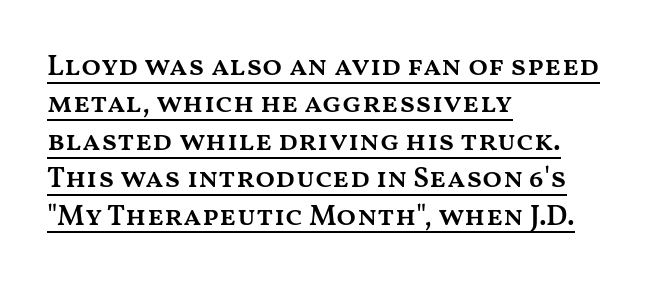
The lines sit at an ordinary, default distance from one another. Unlike italic type, these characters show no tilt at all. Leftover space on each line is placed entirely after the last word. In terms of weight, the rendering is demibold, just under bold. There is no visible air inserted between adjacent glyphs. The string is rendered with underlining switched on.
